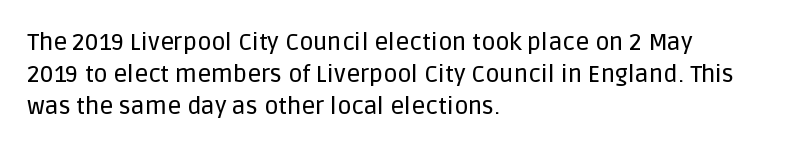
No italicization has been applied; the sample stays upright. The vertical gap from one line to the next is medium. Standard letterfit; no display-style spreading of the glyphs. The passage is arranged the way most books set body copy — flush left. Rule under the text: the space is simply empty.
